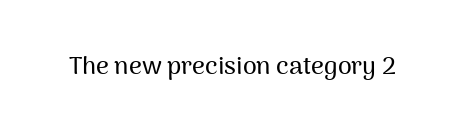
Q: Is the text italic (slanted)? A: No, it is upright.
Q: Is the text underlined? A: No.
Q: Is the spacing between letters normal or unusually wide? A: Normal.
